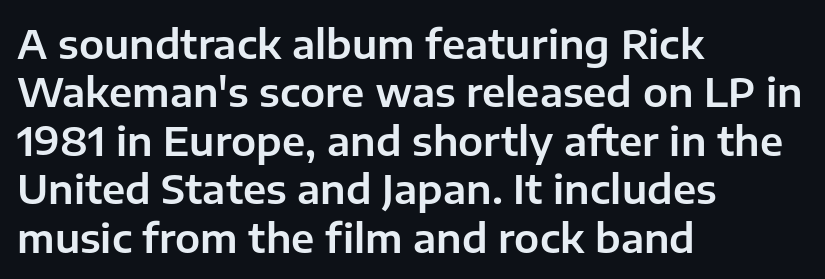
Check where the strokes stop: nothing finishes them off — pure sans. Proportional: the letters do not fall into vertical columns. How are the letters spaced? Ordinarily, with no added tracking. The lettering holds an erect, upright posture throughout. Each row of text sits above clean, open space.
